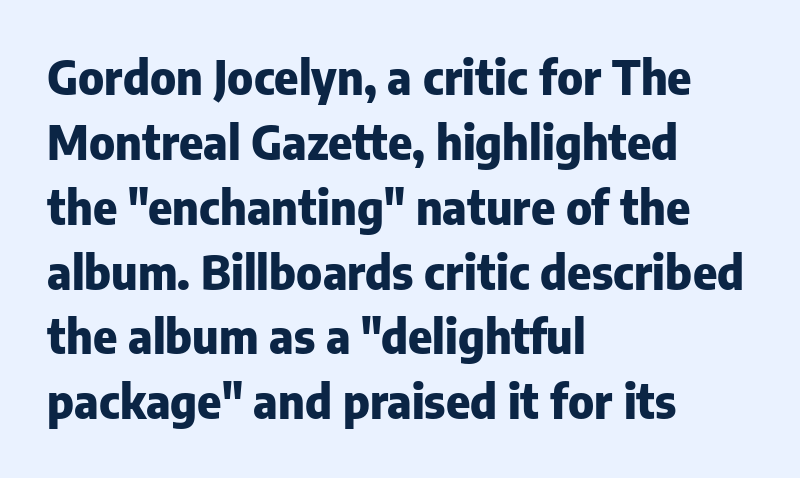
{"serif": "no", "italic": "no", "bold": "yes", "weight": "heavy", "width": "normal", "stroke_contrast": "low", "x_height": "medium", "monospaced": "no", "underline": "no", "align": "left", "line_spacing": "normal", "line_spacing_ratio": 1.41, "letter_spacing": "normal", "letter_spacing_em": 0.0, "glyph_px": 46}
